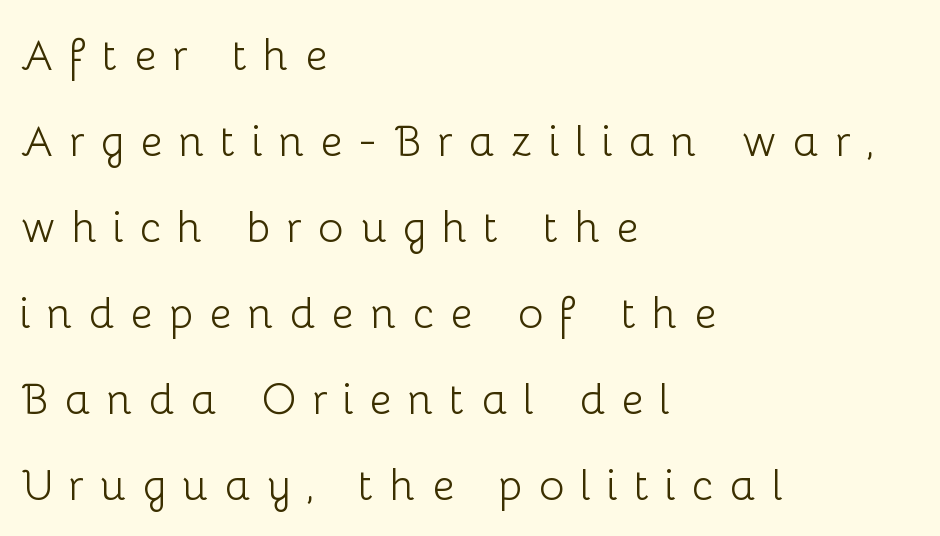
The font family rendered here belongs to the sans-serif group. Letters rest on an invisible, unmarked baseline. The typeface has the unassuming heft of standard copy or less. Think of a printed novel: that variable character pitch is what you see here.
